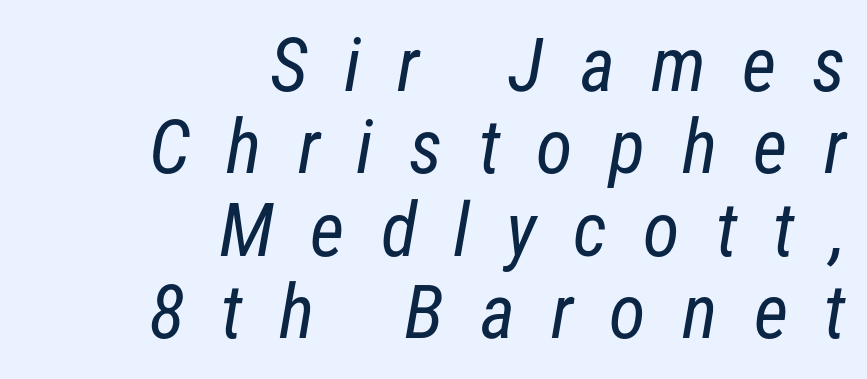
The image shows 75 px regular-weight, condensed sans-serif type; set right-aligned, tight line spacing (1.1x), unusually wide letter spacing (+0.48 em), not underlined; low stroke contrast and a medium x-height.
